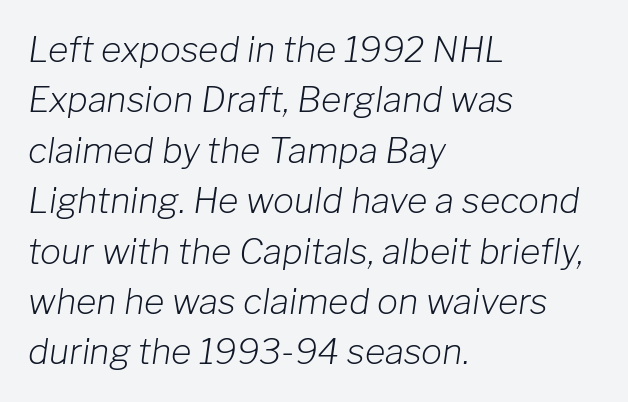
This rendering features lettering with no underline. Is there much room between lines? A standard amount, neither cramped nor airy. Here the designer chose a conventional face with non-uniform glyph widths. No chunkiness to these letters — they're not bold. The letters sit at their default tracking, neither squeezed nor spread.
